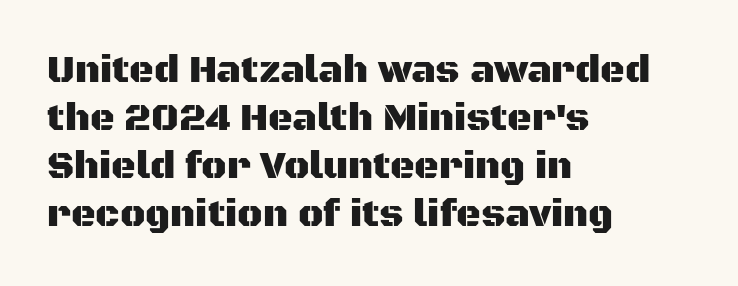
The image shows 38 px sans-serif type, upright; set left-aligned, normal line spacing (1.26x), normal letter spacing, not underlined; medium stroke contrast and a large x-height.
